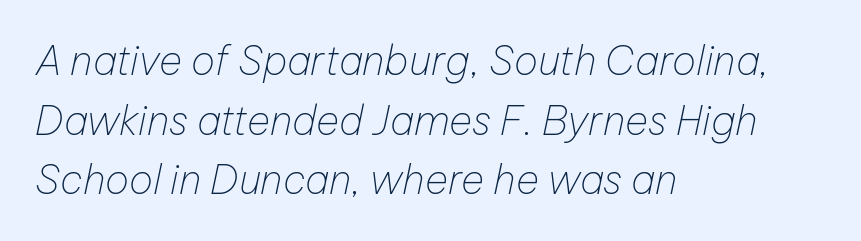
The image shows 40 px thin type, italic (leaning right); set left-aligned, normal line spacing (1.49x), normal letter spacing, not underlined; low stroke contrast and a medium x-height.
